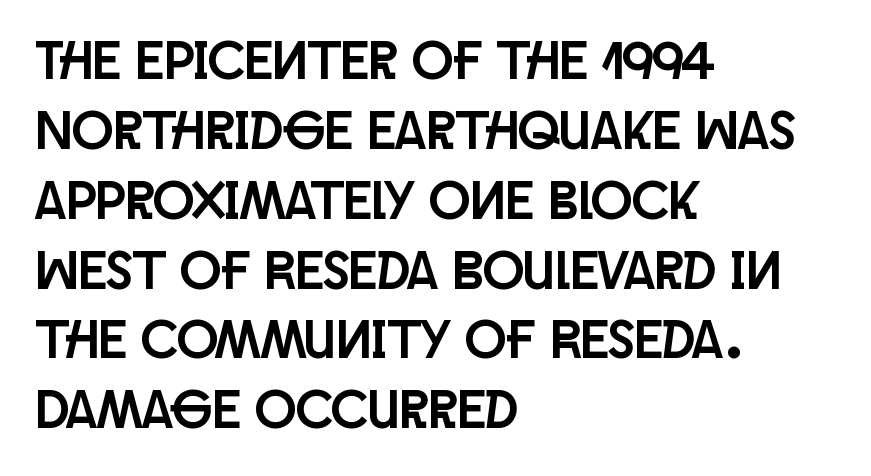
Q: Is the text italic (slanted)? A: No, it is upright.
Q: Is the typeface a serif or a sans-serif typeface? A: Sans-serif.
Q: Is the text underlined? A: No.
Q: How is the paragraph aligned? A: Left-aligned.
Q: Is the spacing between letters normal or unusually wide? A: Normal.
Q: Is the spacing between lines tight, normal or loose? A: Normal.
Q: Width (condensed, normal, or wide)? A: Condensed.
Q: Stroke contrast? A: Low.
Q: x-height? A: Large.
Q: Monospaced? A: No.
